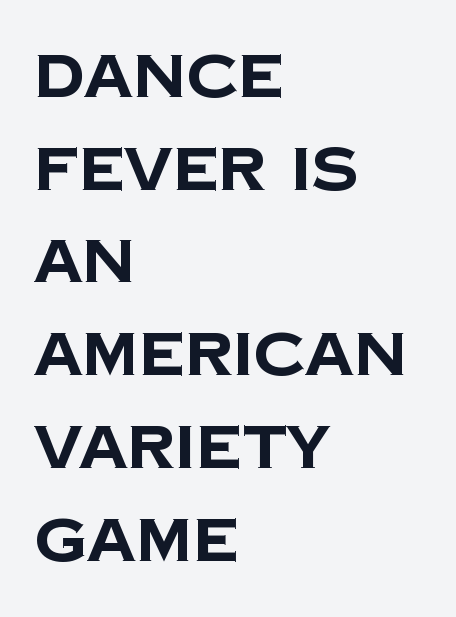
{"serif": "no", "bold": "yes", "weight": "bold", "width": "normal", "stroke_contrast": "low", "x_height": "large", "monospaced": "no", "underline": "no", "align": "left", "line_spacing": "normal", "line_spacing_ratio": 1.52, "letter_spacing": "normal", "letter_spacing_em": 0.0, "glyph_px": 61}
